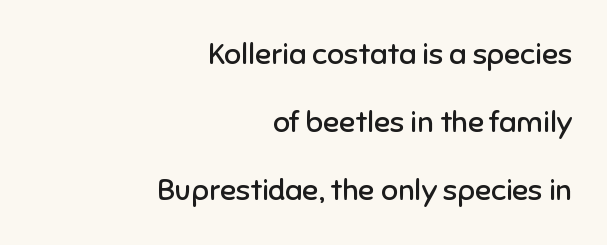
Q: Is the text bold? A: No.
Q: Is the text italic (slanted)? A: No, it is upright.
Q: Is the typeface a serif or a sans-serif typeface? A: Sans-serif.
Q: Is the text underlined? A: No.
Q: How is the paragraph aligned? A: Right-aligned.
Q: Is the spacing between letters normal or unusually wide? A: Normal.
Q: Is the spacing between lines tight, normal or loose? A: Loose.
Q: Width (condensed, normal, or wide)? A: Normal.
Q: Stroke contrast? A: Low.
Q: x-height? A: Medium.
Q: Monospaced? A: No.
